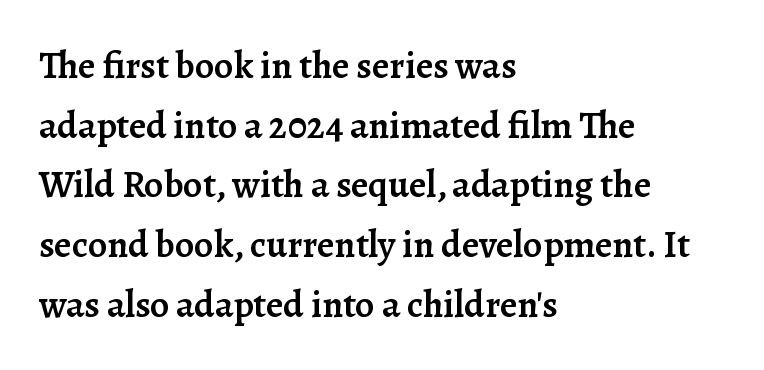
{"serif": "yes", "italic": "no", "bold": "semi", "weight": "semibold", "width": "normal", "stroke_contrast": "low", "x_height": "medium", "monospaced": "no", "underline": "no", "align": "left", "line_spacing": "normal", "line_spacing_ratio": 1.57, "letter_spacing": "normal", "letter_spacing_em": 0.0, "glyph_px": 38}
